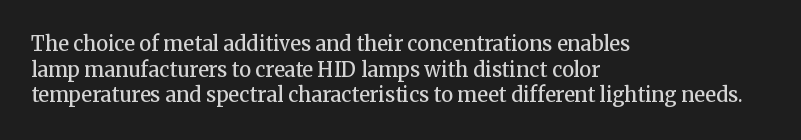
Caption: multi-line text, flush left, ragged right. This sample keeps an unexceptional amount of space between lines. Glance below the letters and you will spot only blank space. How are the letters spaced? Ordinarily, with no added tracking. The letters stand straight up with perfectly vertical stems.
